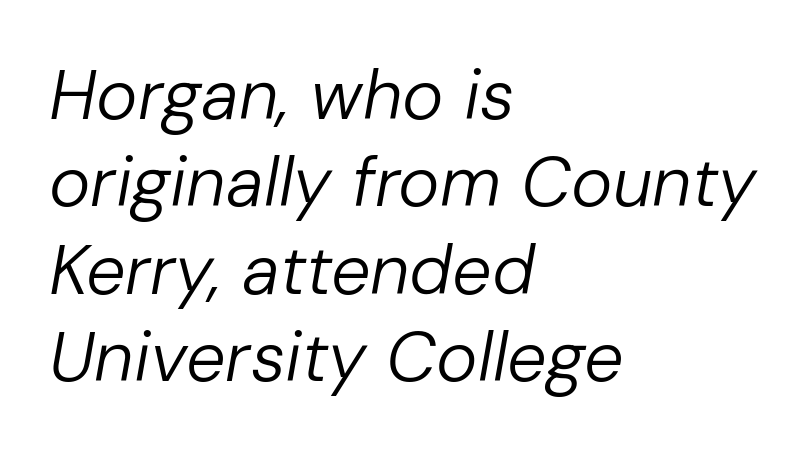
{"italic": "yes", "lean": "right", "slant_degrees": 10, "bold": "no", "weight": "regular", "width": "normal", "stroke_contrast": "low", "x_height": "medium", "monospaced": "no", "underline": "no", "align": "left", "line_spacing": "normal", "line_spacing_ratio": 1.25, "letter_spacing": "normal", "letter_spacing_em": 0.0, "glyph_px": 70}
